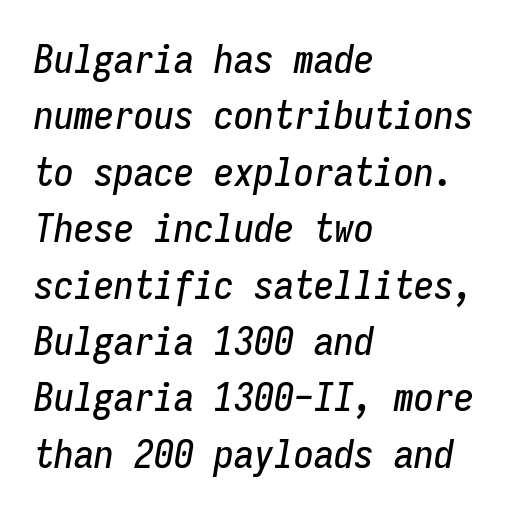
Emphasis-style slanted type is in use. Casual observation: everything's shoved over to the left. Glyph-to-glyph distance matches everyday printed text. Looks like terminal output: every glyph gets an equal slot. Regarding leading, the lines here are spaced in the standard way. The foot of each line stays bare and open.
